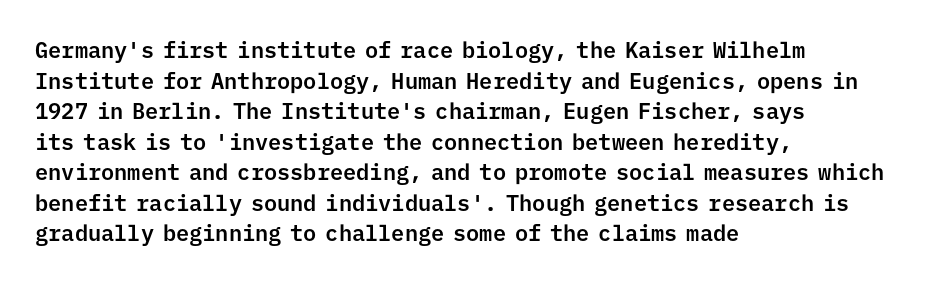
{"italic": "no", "underline": "no", "align": "left", "line_spacing": "normal", "line_spacing_ratio": 1.39, "letter_spacing": "normal", "letter_spacing_em": 0.0, "glyph_px": 22}
